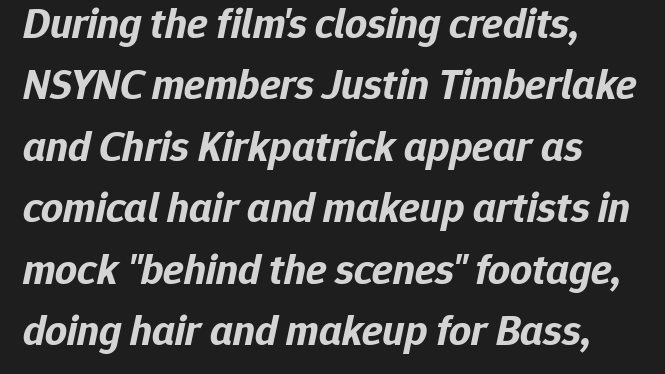
Horizontal bands of white between lines are of average thickness. The compositor pushed each line to the left boundary. Quick note: underline off. This sample has the flowing, uneven cadence of proportional lettering.
